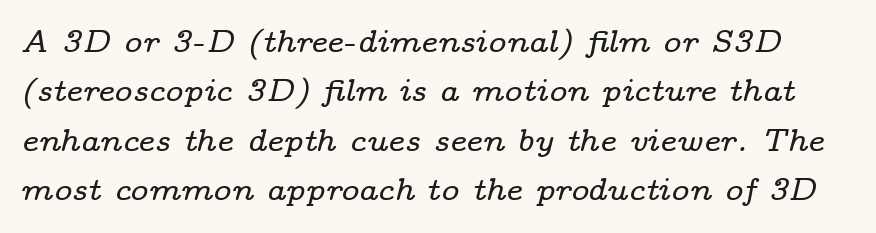
Q: Is the text italic (slanted)? A: Yes, it leans right by about 14 degrees.
Q: Is the typeface a serif or a sans-serif typeface? A: Serif.
Q: Is the text underlined? A: No.
Q: Is the spacing between letters normal or unusually wide? A: Normal.
Q: Is the spacing between lines tight, normal or loose? A: Normal.
Q: Width (condensed, normal, or wide)? A: Wide.
Q: Stroke contrast? A: Low.
Q: x-height? A: Medium.
Q: Monospaced? A: No.
